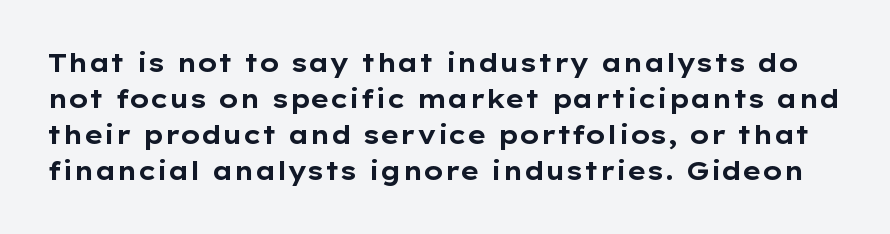
{"italic": "no", "bold": "yes", "underline": "no", "line_spacing": "normal", "line_spacing_ratio": 1.44, "letter_spacing": "normal", "letter_spacing_em": 0.0, "glyph_px": 25}
